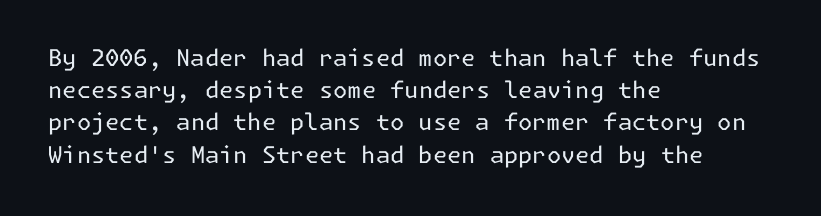
The image shows 23 px text type, upright; set left-aligned, normal line spacing (1.4x), normal letter spacing, not underlined.
